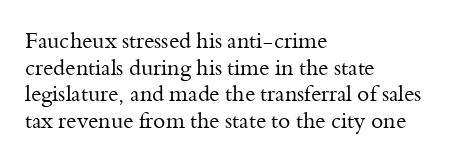
Q: Is the text bold? A: No.
Q: Is the text italic (slanted)? A: No, it is upright.
Q: Is the text underlined? A: No.
Q: How is the paragraph aligned? A: Left-aligned.
Q: Is the spacing between letters normal or unusually wide? A: Normal.
